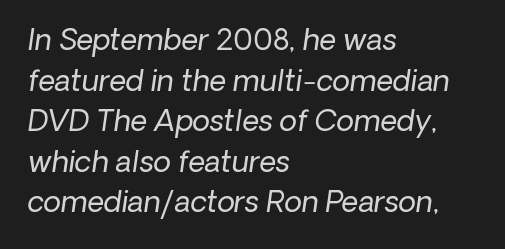
The space between consecutive lines is moderate. Between one letter and the next there's only the usual sliver of space. The face used here is a sans, in the tradition of grotesques and geometrics. A typesetter would call this proportional, since set widths differ per character. The passage shown is not underscored anywhere.
